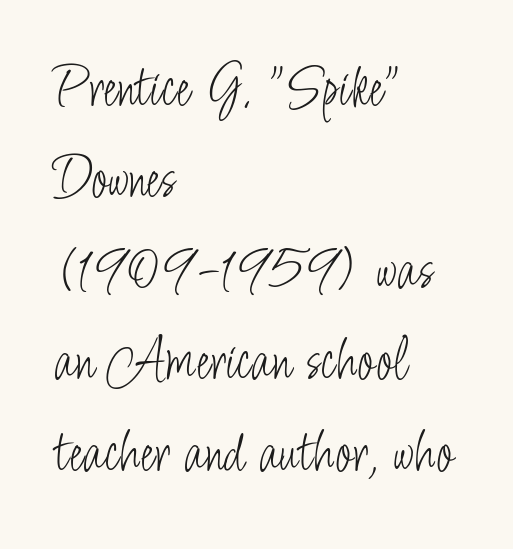
Q: Is the text bold? A: No.
Q: Is the text italic (slanted)? A: Yes.
Q: Is the typeface a serif or a sans-serif typeface? A: Sans-serif.
Q: Is the text underlined? A: No.
Q: How is the paragraph aligned? A: Left-aligned.
Q: Is the spacing between letters normal or unusually wide? A: Normal.
Q: Is the spacing between lines tight, normal or loose? A: Normal.
Q: Width (condensed, normal, or wide)? A: Condensed.
Q: Stroke contrast? A: Low.
Q: x-height? A: Small.
Q: Monospaced? A: No.
